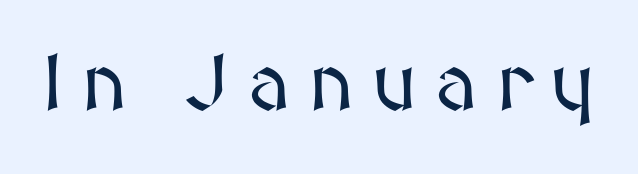
The image shows 79 px text type, upright; set unusually wide letter spacing (+0.23 em), not underlined; medium stroke contrast and a medium x-height.
